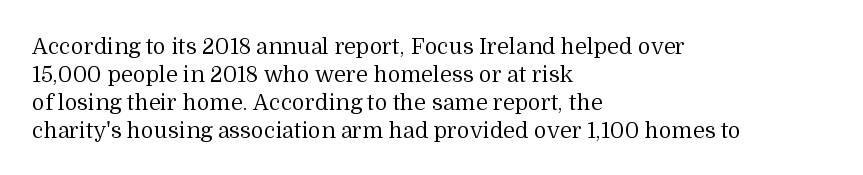
Q: Is the text bold? A: No.
Q: Is the text italic (slanted)? A: No, it is upright.
Q: Is the text underlined? A: No.
Q: How is the paragraph aligned? A: Left-aligned.
Q: Is the spacing between letters normal or unusually wide? A: Normal.
Q: Is the spacing between lines tight, normal or loose? A: Normal.
